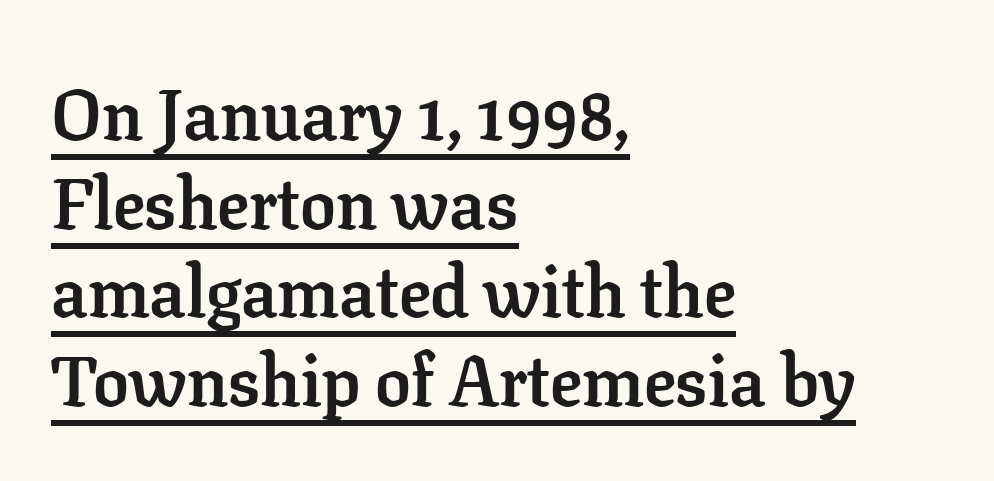
The image shows 71 px semibold serif type, upright; set left-aligned, normal line spacing (1.25x), normal letter spacing, underlined; low stroke contrast and a medium x-height.
